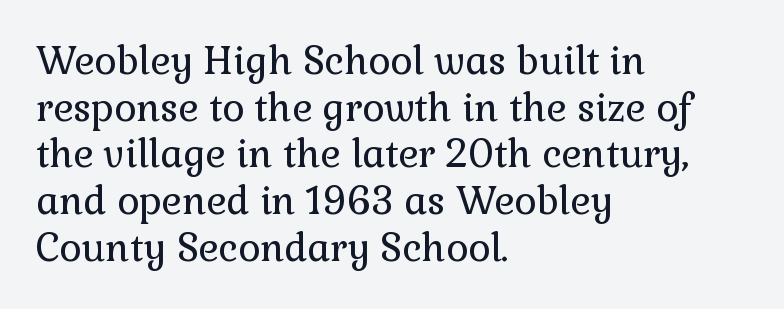
{"serif": "yes", "italic": "no", "bold": "no", "weight": "regular", "width": "normal", "stroke_contrast": "low", "x_height": "medium", "monospaced": "no", "underline": "no", "align": "left", "line_spacing_ratio": 1.23, "letter_spacing": "normal", "letter_spacing_em": 0.0, "glyph_px": 38}
